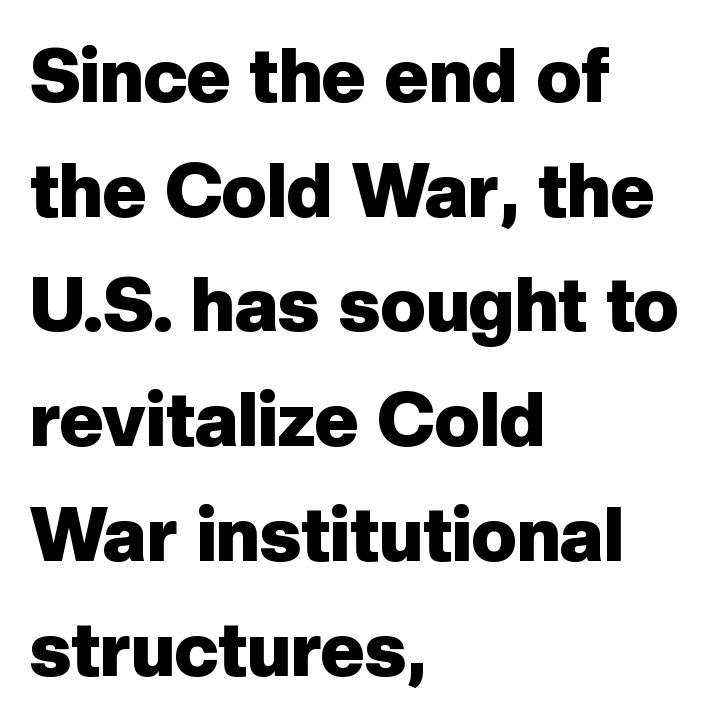
The face used here is proportionally spaced, like ordinary book or web type. The typesetter chose a ragged-right arrangement here. The font family rendered here belongs to the sans-serif group. The space directly below the letters is spotless.
